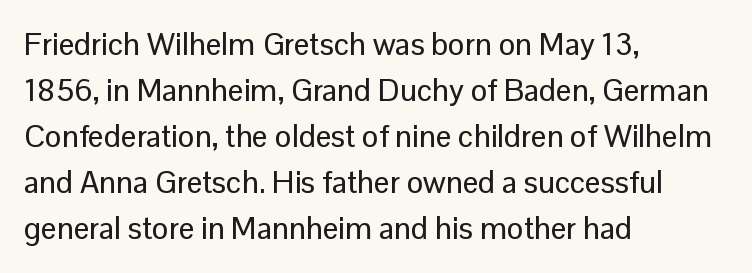
{"serif": "no", "italic": "no", "width": "normal", "stroke_contrast": "low", "x_height": "medium", "monospaced": "no", "underline": "no", "align": "left", "line_spacing": "normal", "line_spacing_ratio": 1.48, "letter_spacing": "normal", "letter_spacing_em": 0.0, "glyph_px": 31}
